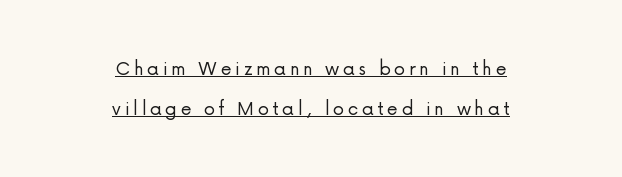
Q: Is the text bold? A: No.
Q: Is the text italic (slanted)? A: No, it is upright.
Q: Is the text underlined? A: Yes.
Q: How is the paragraph aligned? A: Centered.
